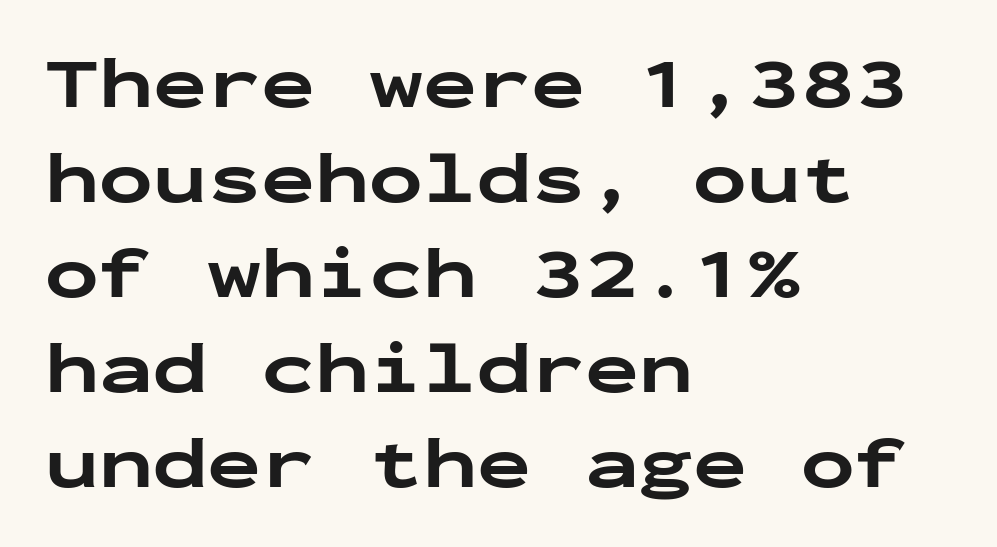
{"serif": "no", "italic": "no", "bold": "yes", "weight": "bold", "width": "wide", "stroke_contrast": "low", "x_height": "medium", "monospaced": "yes", "underline": "no", "align": "left", "line_spacing": "normal", "line_spacing_ratio": 1.32, "letter_spacing": "normal", "letter_spacing_em": 0.0, "glyph_px": 72}
